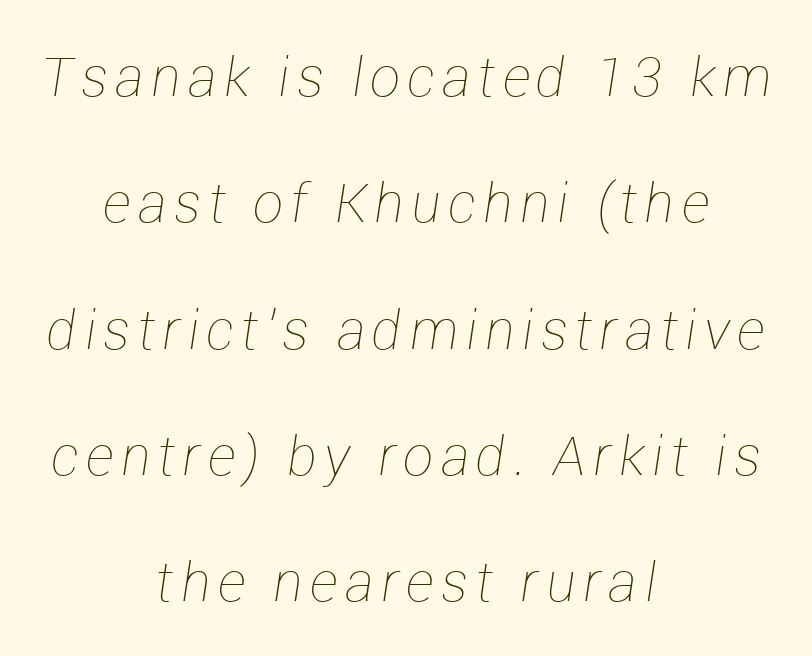
The rag falls on both sides of this text block equally. Is the stroke heavy? The answer is a plain regular-or-lighter. Check under the words: just untouched page. Notice how the stems are inclined rather than vertical — that's the hallmark of italics. Is this a fixed-width face? No — the glyphs have proportional, varying widths.
